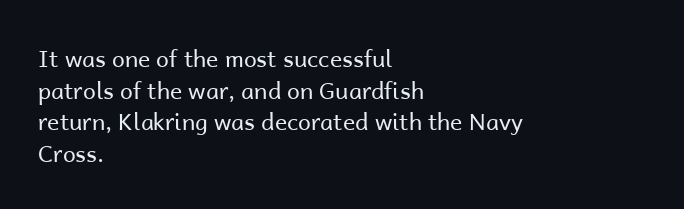
{"italic": "no", "bold": "no", "underline": "no", "align": "left", "line_spacing": "normal", "line_spacing_ratio": 1.37, "letter_spacing": "normal", "letter_spacing_em": 0.0, "glyph_px": 23}
